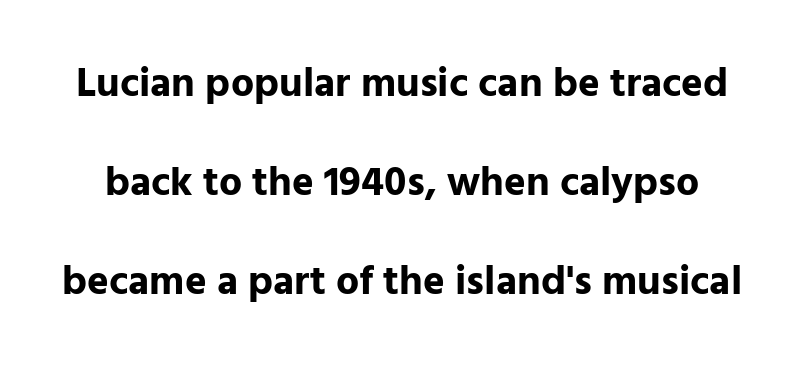
Unlike italic type, these characters show no tilt at all. Do the characters align in a grid? No, the font is proportional. A sans-serif font was chosen for this passage. Honestly, the letter spacing is just normal — you wouldn't notice it.
